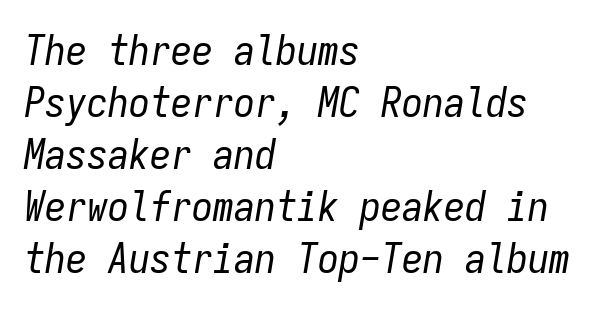
Q: Is the text bold? A: No.
Q: Is the text italic (slanted)? A: Yes, it leans right by about 9 degrees.
Q: Is the text underlined? A: No.
Q: How is the paragraph aligned? A: Left-aligned.
Q: Is the spacing between letters normal or unusually wide? A: Normal.
Q: Width (condensed, normal, or wide)? A: Condensed.
Q: Stroke contrast? A: Low.
Q: x-height? A: Medium.
Q: Monospaced? A: Yes.
